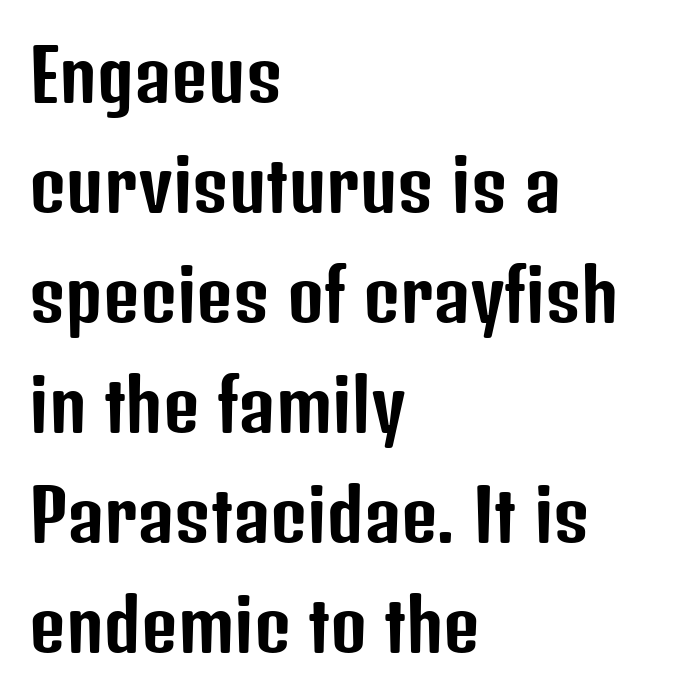
Type without underlining. The setting favours the left margin, as ordinary paragraphs usually do. What stands out about the letter spacing? Nothing — it is the standard amount. Each letter keeps its own natural width here, so spacing adapts to shape. Evenly set lines give the paragraph a standard silhouette. Designer's note — italics off, roman on.
